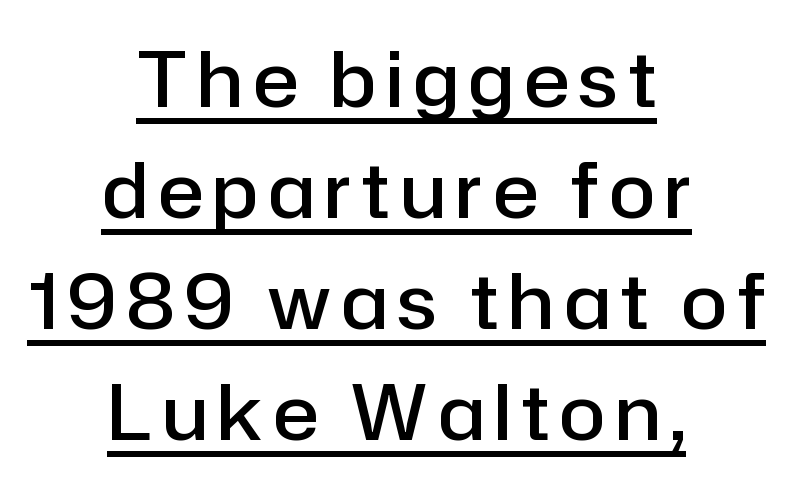
The image shows 76 px semibold sans-serif type, upright; set centered, normal line spacing (1.46x), underlined; low stroke contrast and a medium x-height.
